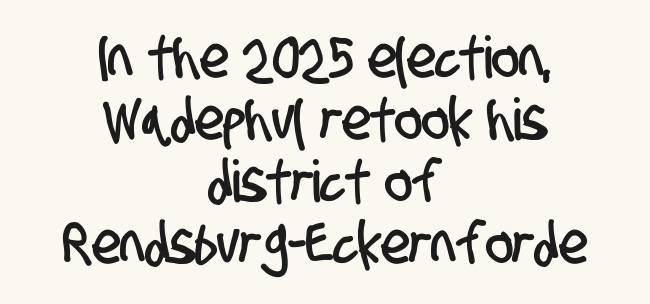
The image shows 58 px condensed sans-serif type; set centered, tight line spacing (1.07x), normal letter spacing, not underlined; low stroke contrast and a large x-height.
